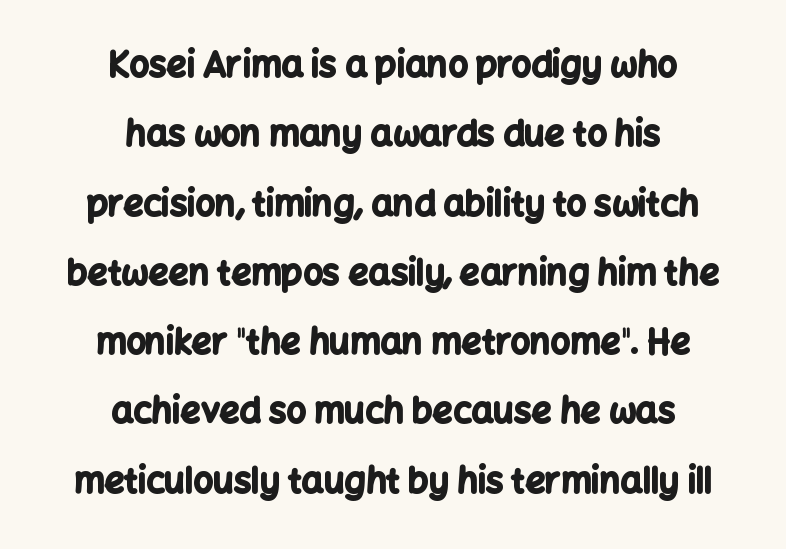
Q: Is the text bold? A: Yes.
Q: Is the text italic (slanted)? A: No, it is upright.
Q: Is the typeface a serif or a sans-serif typeface? A: Sans-serif.
Q: Is the text underlined? A: No.
Q: How is the paragraph aligned? A: Centered.
Q: Is the spacing between letters normal or unusually wide? A: Normal.
Q: Is the spacing between lines tight, normal or loose? A: Loose.
Q: Width (condensed, normal, or wide)? A: Normal.
Q: Stroke contrast? A: Low.
Q: x-height? A: Medium.
Q: Monospaced? A: No.
